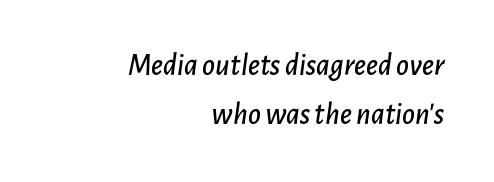
Q: Is the text italic (slanted)? A: Yes, it leans right by about 7 degrees.
Q: Is the text underlined? A: No.
Q: How is the paragraph aligned? A: Right-aligned.
Q: Is the spacing between letters normal or unusually wide? A: Normal.
Q: Is the spacing between lines tight, normal or loose? A: Normal.
Q: Width (condensed, normal, or wide)? A: Normal.
Q: Stroke contrast? A: Low.
Q: x-height? A: Medium.
Q: Monospaced? A: No.
